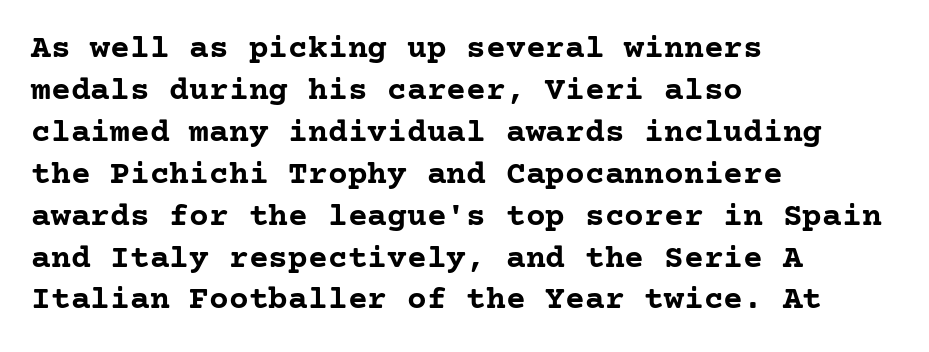
The font's upright variant was chosen for this text. Does the leading feel generous? No, just average. The setting favours the left margin, as ordinary paragraphs usually do. Weight check: bold — yes, fully. Letters rest on an invisible, unmarked baseline.
